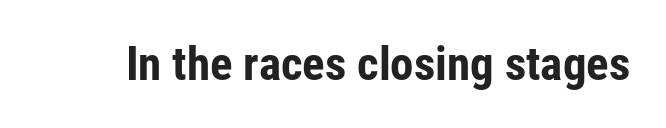
Has an underline been added? It has not. Tracking value appears to be zero — textbook default spacing. How heavy is the stroke? Heavy — this is a bold. The type family on display is of the sans-serif kind. Is this a fixed-width face? No — the glyphs have proportional, varying widths.
